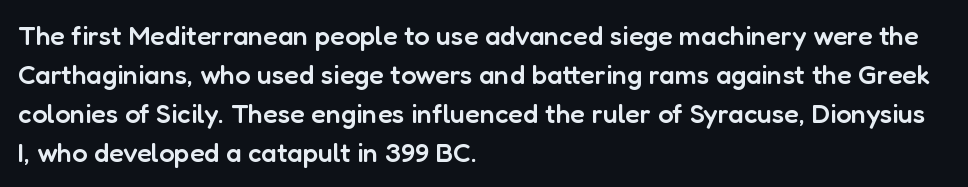
{"italic": "no", "bold": "semi", "underline": "no", "align": "left", "line_spacing": "normal", "line_spacing_ratio": 1.44, "letter_spacing": "normal", "letter_spacing_em": 0.0, "glyph_px": 27}
